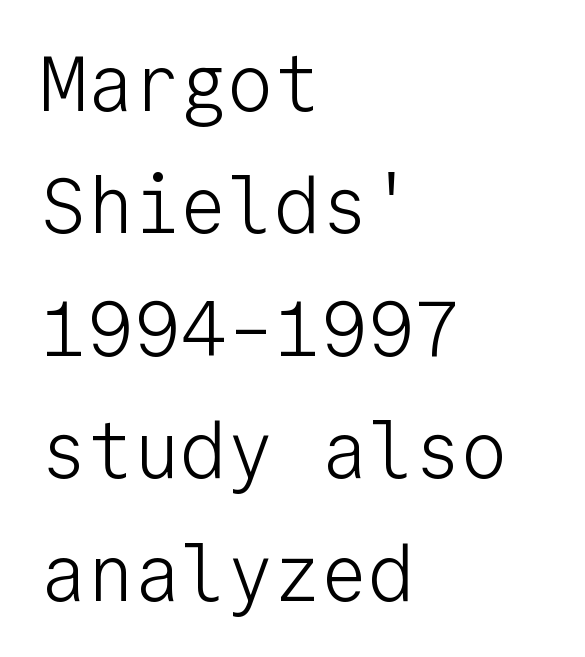
{"serif": "no", "italic": "no", "bold": "no", "weight": "light", "width": "normal", "stroke_contrast": "low", "x_height": "medium", "monospaced": "yes", "underline": "no", "align": "left", "line_spacing": "normal", "line_spacing_ratio": 1.57, "letter_spacing": "normal", "letter_spacing_em": 0.0, "glyph_px": 78}
